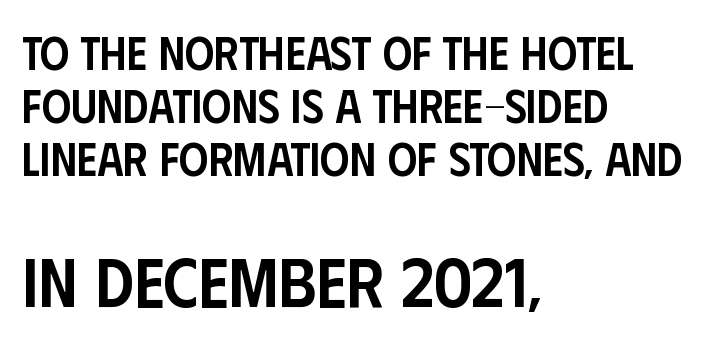
Q: Is the text bold? A: Semi-bold.
Q: Is the text italic (slanted)? A: No, it is upright.
Q: Is the typeface a serif or a sans-serif typeface? A: Sans-serif.
Q: Is the text underlined? A: No.
Q: How is the paragraph aligned? A: Left-aligned.
Q: Is the spacing between letters normal or unusually wide? A: Normal.
Q: Is the spacing between lines tight, normal or loose? A: Tight.
Q: Which block of text is set in a larger size, the first (top) or the second (bottom)? A: The second (bottom) one.
Q: Width (condensed, normal, or wide)? A: Condensed.
Q: Stroke contrast? A: Low.
Q: x-height? A: Large.
Q: Monospaced? A: No.
